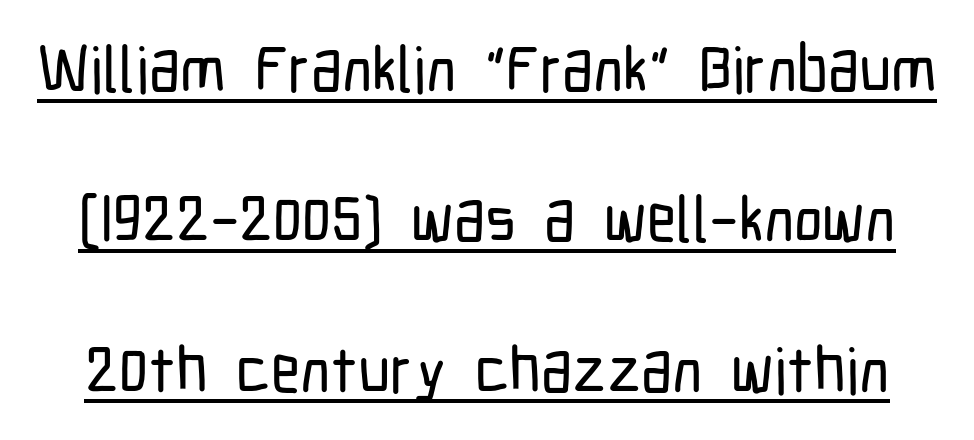
{"serif": "no", "italic": "no", "width": "condensed", "stroke_contrast": "low", "x_height": "medium", "monospaced": "no", "underline": "yes", "line_spacing": "loose", "line_spacing_ratio": 2.35, "letter_spacing": "normal", "letter_spacing_em": 0.0, "glyph_px": 64}
